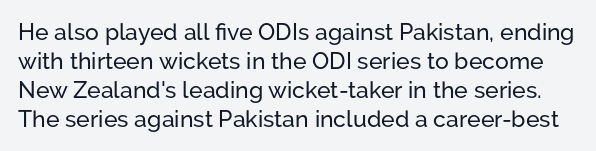
Q: Is the text italic (slanted)? A: No, it is upright.
Q: Is the text underlined? A: No.
Q: Is the spacing between letters normal or unusually wide? A: Normal.
Q: Is the spacing between lines tight, normal or loose? A: Normal.
